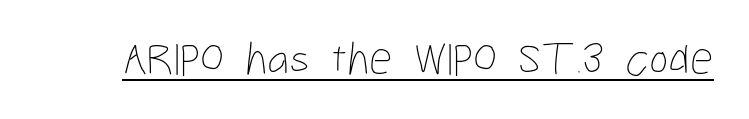
{"italic": "no", "bold": "no", "weight": "thin", "width": "condensed", "stroke_contrast": "low", "x_height": "medium", "monospaced": "no", "underline": "yes", "letter_spacing": "normal", "letter_spacing_em": 0.0, "glyph_px": 46}
